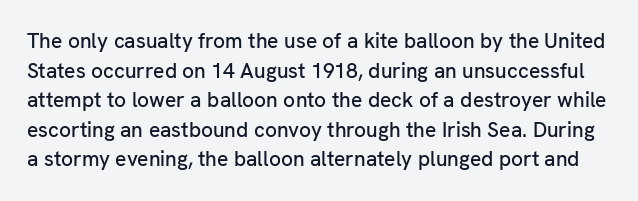
The image shows 21 px text type, upright; set normal line spacing (1.41x), normal letter spacing, not underlined.
